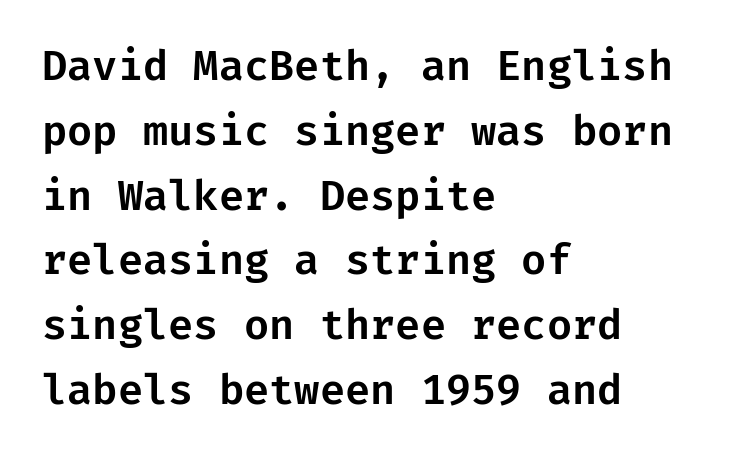
The image shows 41 px sans-serif type, upright; set left-aligned, normal line spacing (1.58x), normal letter spacing, not underlined; low stroke contrast and a medium x-height.
